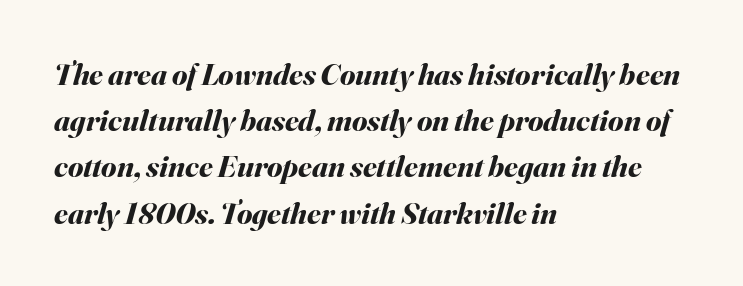
The letters sit at their default tracking, neither squeezed nor spread. The lettering tilts uniformly, giving the passage an italic look. Does the copy run flush right? No — it runs flush left. Do the characters align in a grid? No, the font is proportional. The font is running at its bold setting.
